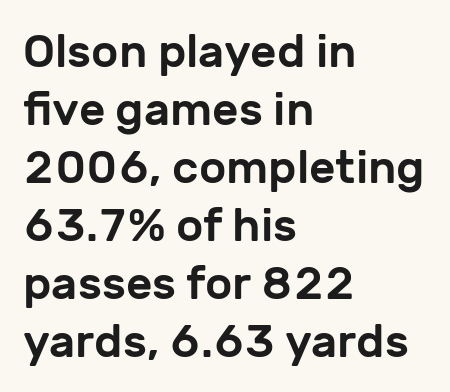
Each line starts at the same left margin while the right side varies. The type is set solid horizontally, with unmodified tracking. It's the straight-up-and-down kind of type. Each letter keeps its own natural width here, so spacing adapts to shape.
